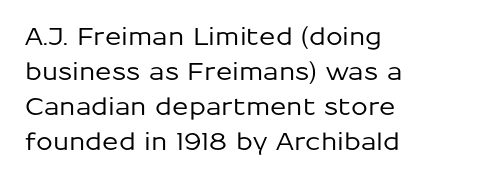
Q: Is the text italic (slanted)? A: No, it is upright.
Q: Is the text underlined? A: No.
Q: How is the paragraph aligned? A: Left-aligned.
Q: Is the spacing between letters normal or unusually wide? A: Normal.
Q: Is the spacing between lines tight, normal or loose? A: Normal.
